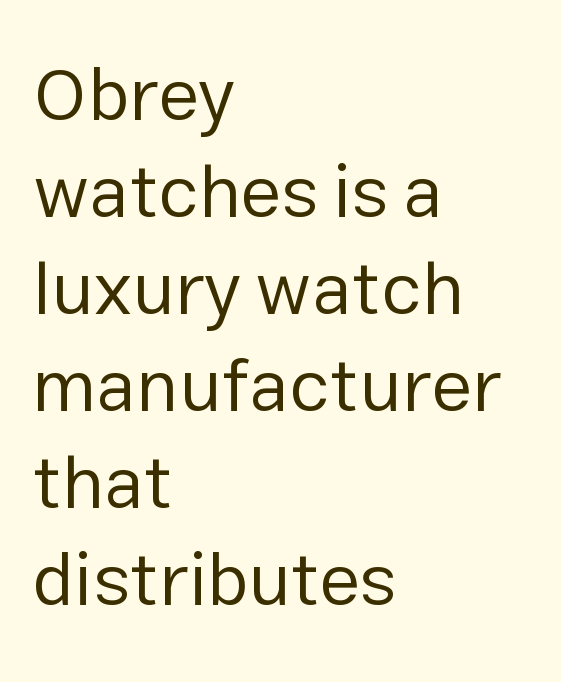
Q: Is the text bold? A: No.
Q: Is the text italic (slanted)? A: No, it is upright.
Q: Is the typeface a serif or a sans-serif typeface? A: Sans-serif.
Q: Is the text underlined? A: No.
Q: How is the paragraph aligned? A: Left-aligned.
Q: Is the spacing between letters normal or unusually wide? A: Normal.
Q: Is the spacing between lines tight, normal or loose? A: Normal.
Q: Width (condensed, normal, or wide)? A: Normal.
Q: Stroke contrast? A: Low.
Q: x-height? A: Medium.
Q: Monospaced? A: No.
